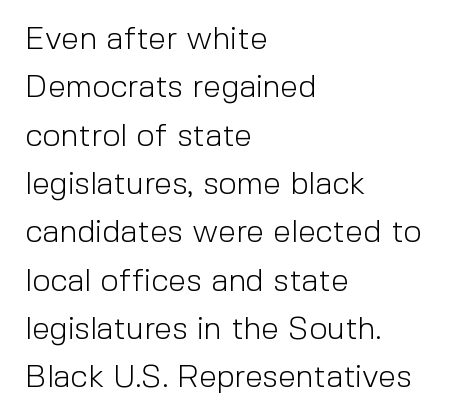
{"serif": "no", "italic": "no", "bold": "no", "weight": "light", "width": "normal", "x_height": "medium", "monospaced": "no", "underline": "no", "align": "left", "line_spacing": "normal", "line_spacing_ratio": 1.51, "letter_spacing": "normal", "letter_spacing_em": 0.0, "glyph_px": 32}
